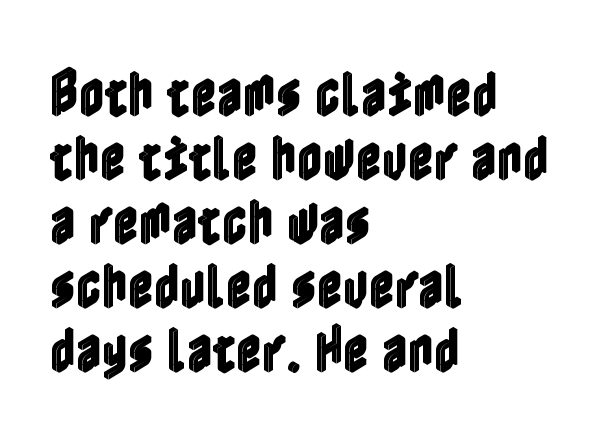
The image shows 50 px condensed type, upright; set left-aligned, normal line spacing (1.28x), normal letter spacing, not underlined; a medium x-height.
